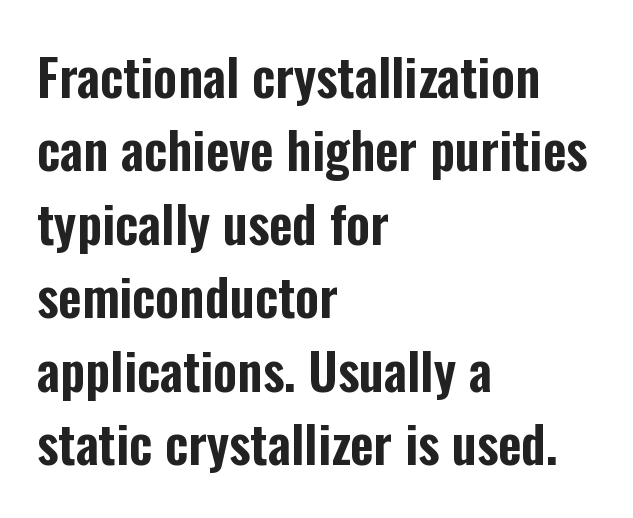
You can tell it's not italic because the verticals are truly vertical. Observe the absence of serifs on each vertical stroke in this sample. What stands out about the letter spacing? Nothing — it is the standard amount. The face used here is proportionally spaced, like ordinary book or web type. Only glyphs here, with clear space below each row.
